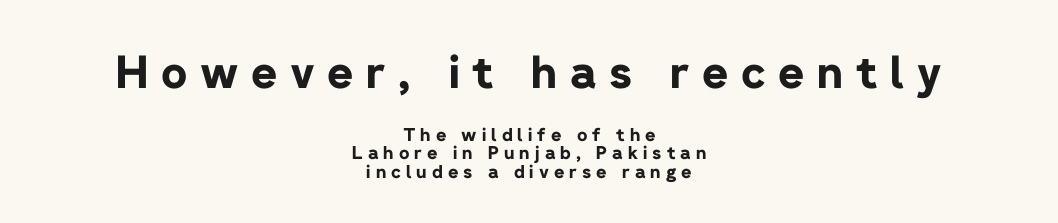
Underlining? Definitely not there. Honestly, the letter spacing is so wide it's the main thing you notice. Type size steps down from the first block to the second. Centered paragraph, ragged on both sides.
